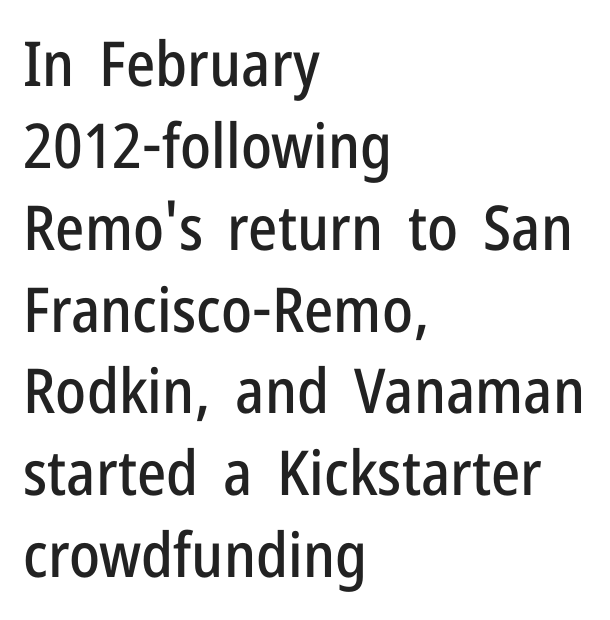
Here the glyphs are tracked normally, forming tight word shapes. The letters advance in unequal steps, a hallmark of proportional type. Italic? Not at all — the glyphs are vertical. To sum up the face: it is a sans, with no serifs. The space directly below the letters is spotless.
